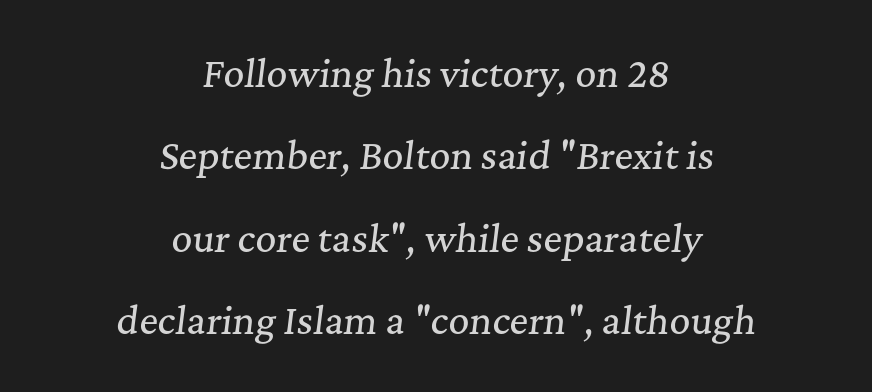
The image shows 36 px serif type, italic (leaning right); set centered, loose line spacing (2.29x), normal letter spacing, not underlined; medium stroke contrast and a medium x-height.
